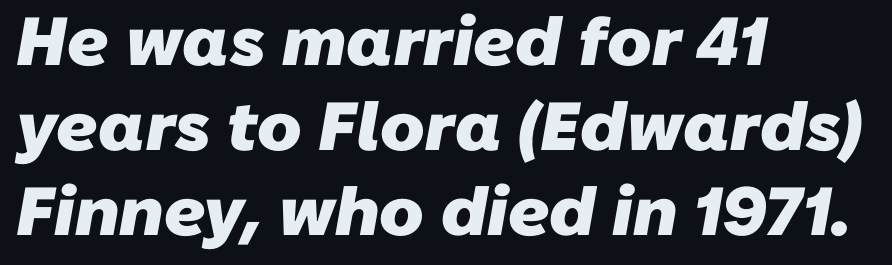
The passage shown is not underscored anywhere. This rendering leaves character spacing at its baseline value. Serif or sans? Sans — the stroke terminals are bare. Compared with a centered layout, this one pins lines to the left instead. Heft: maximum for text — a bold. How would I describe the line gaps? Plain and ordinary.
